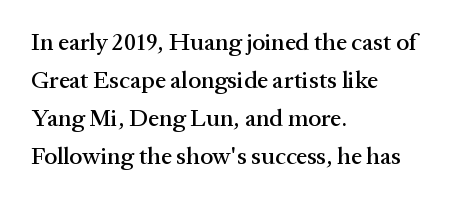
A normal amount of white space separates one row of letters from the next. In terms of letterspacing, this is plain default setting. Quick note: not italic, upright. Only glyphs here, with clear space below each row. Horizontally, the lines are justified to the leading edge only.
